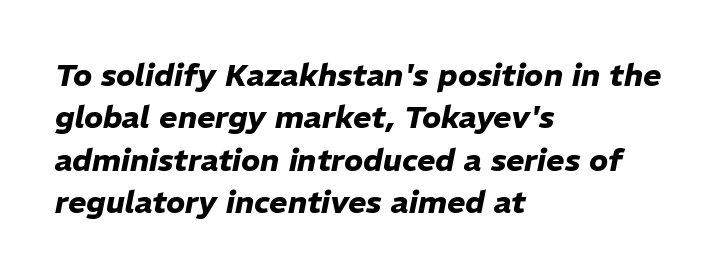
Spacing between characters is what you'd get straight out of the box. A dark, heavy texture on the line: the type is bold. A typesetter would mark this as italic. Left-aligned paragraph, ragged on the right. Rows of type keep a routine distance in the vertical direction. Proportional: the letters do not fall into vertical columns.
